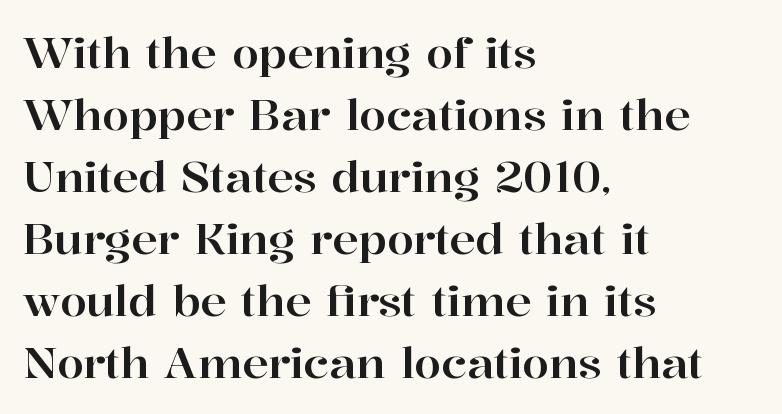
Upright lettering throughout. The face used here is seriffed, in the tradition of book romans. The lines sit at an ordinary, default distance from one another. The string is rendered with underlining switched off. Note the varied advance widths — an 'i' is clearly narrower than an 'm'. Left-aligned paragraph, ragged on the right.
